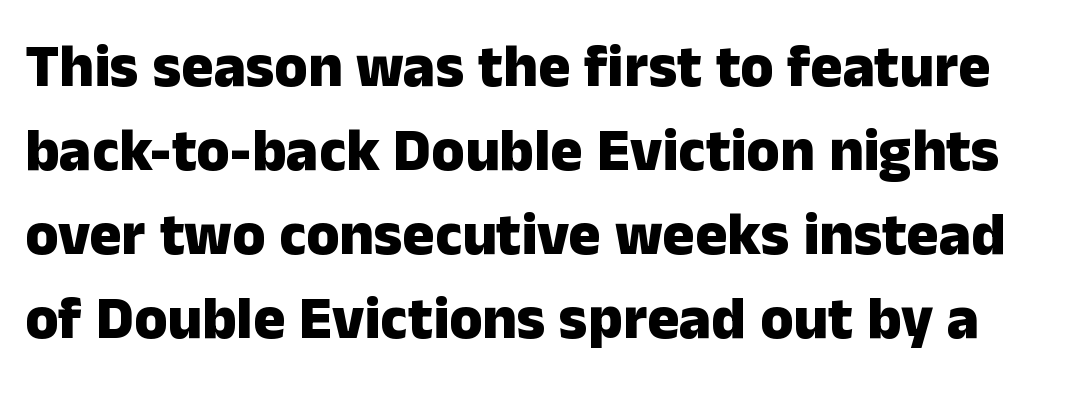
Tall strokes in this sample are plumb rather than angled. The specimen omits any rule beneath the text block's lines. The rows are spaced the way most documents space them. Plenty of ink on the page — the face is bold.
